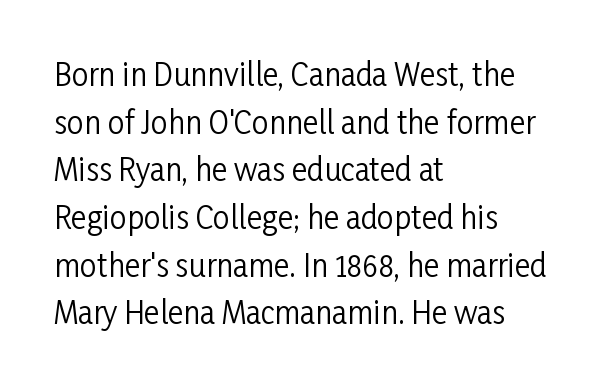
Casual observation: everything's shoved over to the left. Tracking here is standard; glyphs follow each other at the usual distance. The block of text has a typical density, with ordinary space between rows. In terms of letterform style, serifs are entirely absent.
